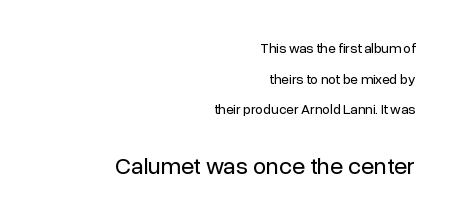
The more generous point size was reserved for the lower chunk. The letters stand straight up with perfectly vertical stems. The space beneath each line is pristine and unruled. The letters look calm and open, with moderate or lighter stems.
